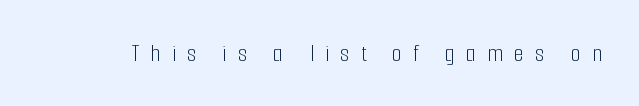
The image shows 26 px text type, upright; set unusually wide letter spacing (+0.42 em), not underlined.
